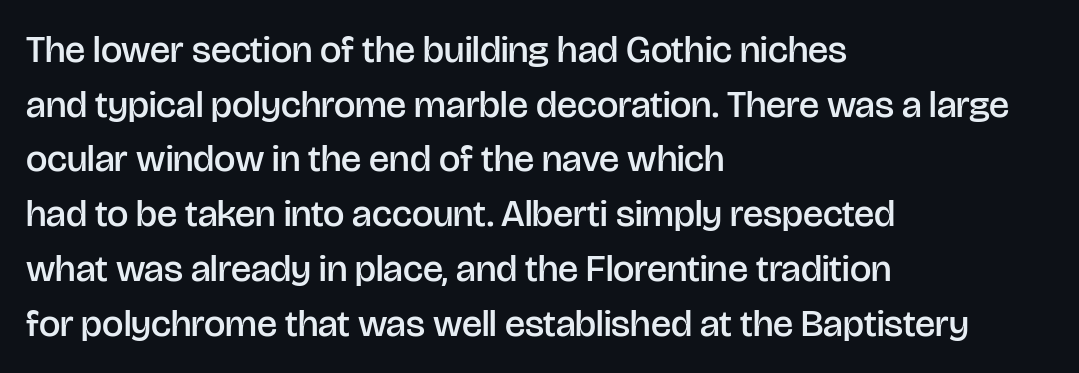
Q: Is the text bold? A: Semi-bold.
Q: Is the text italic (slanted)? A: No, it is upright.
Q: Is the typeface a serif or a sans-serif typeface? A: Sans-serif.
Q: Is the text underlined? A: No.
Q: How is the paragraph aligned? A: Left-aligned.
Q: Is the spacing between letters normal or unusually wide? A: Normal.
Q: Is the spacing between lines tight, normal or loose? A: Normal.
Q: Width (condensed, normal, or wide)? A: Normal.
Q: Stroke contrast? A: Low.
Q: x-height? A: Large.
Q: Monospaced? A: No.
